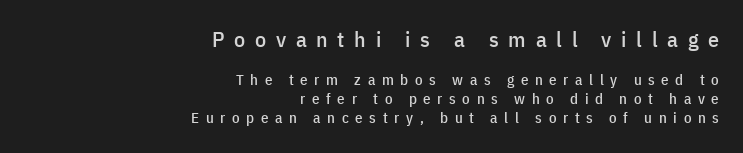
The image shows 22 px text type, upright; set right-aligned, normal line spacing (1.26x), unusually wide letter spacing (+0.44 em), not underlined; the first (top) block is 1.47x larger.
